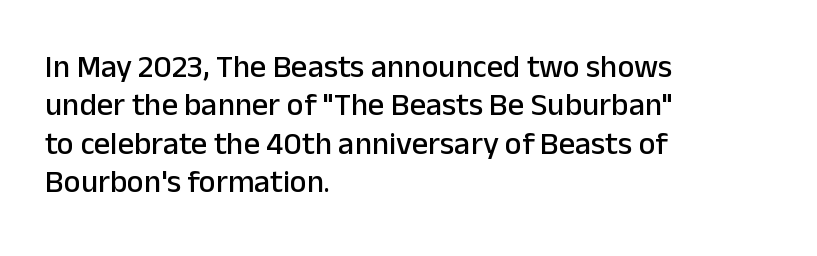
Q: Is the text italic (slanted)? A: No, it is upright.
Q: Is the typeface a serif or a sans-serif typeface? A: Sans-serif.
Q: Is the text underlined? A: No.
Q: How is the paragraph aligned? A: Left-aligned.
Q: Is the spacing between letters normal or unusually wide? A: Normal.
Q: Width (condensed, normal, or wide)? A: Normal.
Q: Stroke contrast? A: Low.
Q: x-height? A: Medium.
Q: Monospaced? A: No.
